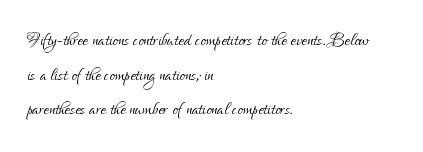
The image shows 24 px text type; set left-aligned, normal line spacing (1.44x), normal letter spacing, not underlined.
